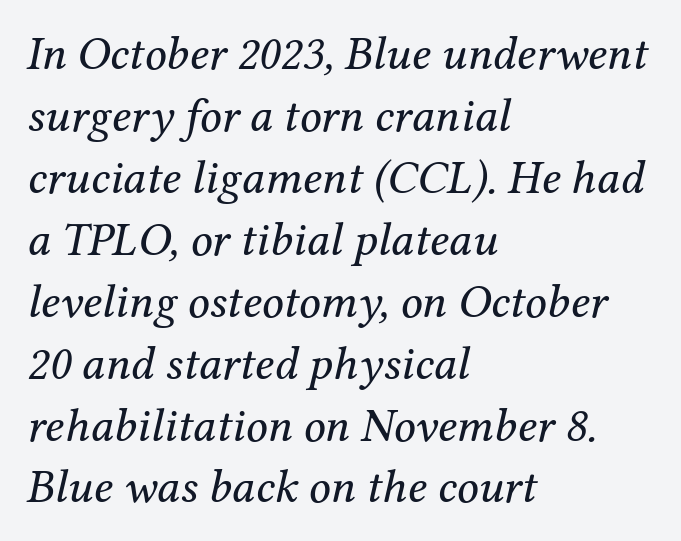
The block of text has a typical density, with ordinary space between rows. The letters advance in unequal steps, a hallmark of proportional type. Glyph-to-glyph distance matches everyday printed text. This sample is left-justified, so line endings fall wherever the words run out.
